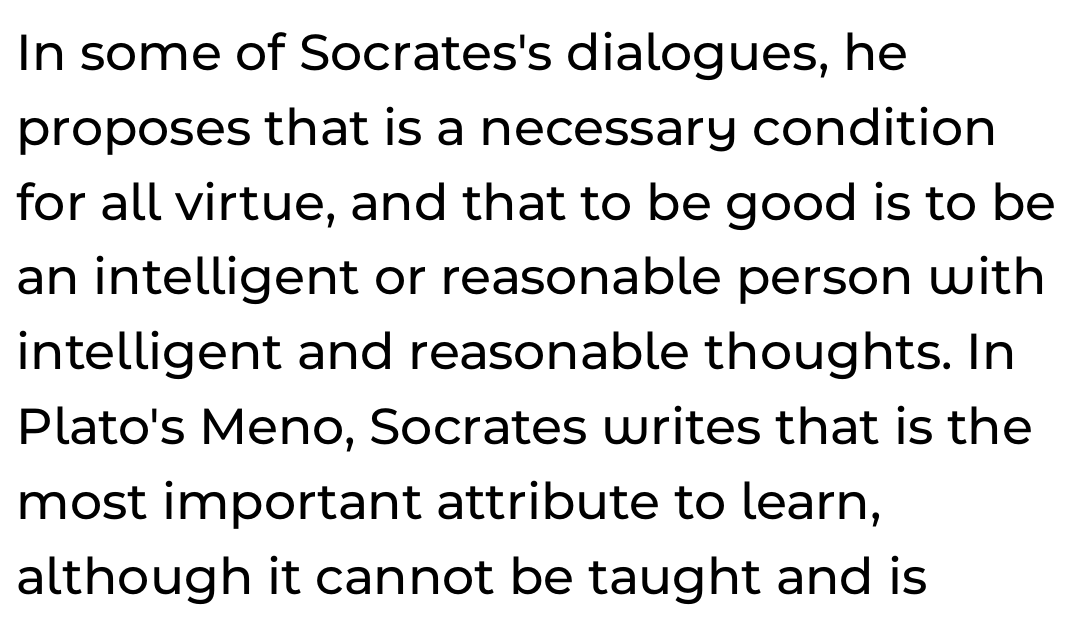
Q: Is the text italic (slanted)? A: No, it is upright.
Q: Is the typeface a serif or a sans-serif typeface? A: Sans-serif.
Q: Is the text underlined? A: No.
Q: How is the paragraph aligned? A: Left-aligned.
Q: Is the spacing between letters normal or unusually wide? A: Normal.
Q: Is the spacing between lines tight, normal or loose? A: Normal.
Q: Width (condensed, normal, or wide)? A: Normal.
Q: Stroke contrast? A: Low.
Q: x-height? A: Medium.
Q: Monospaced? A: No.
